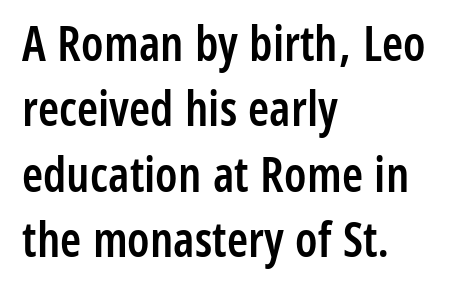
The compositor pushed each line to the left boundary. A bare baseline throughout the passage. Slightly chunky letters — semibold, I'd say, not full bold. Is this a fixed-width face? No — the glyphs have proportional, varying widths. When letters stand straight like this, we call the style roman or upright.
